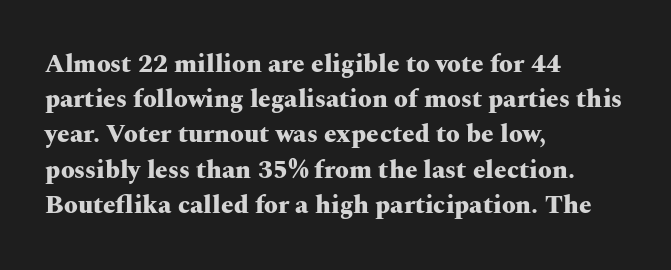
The image shows 25 px bold type, upright; set left-aligned, normal line spacing (1.41x), normal letter spacing, not underlined.
